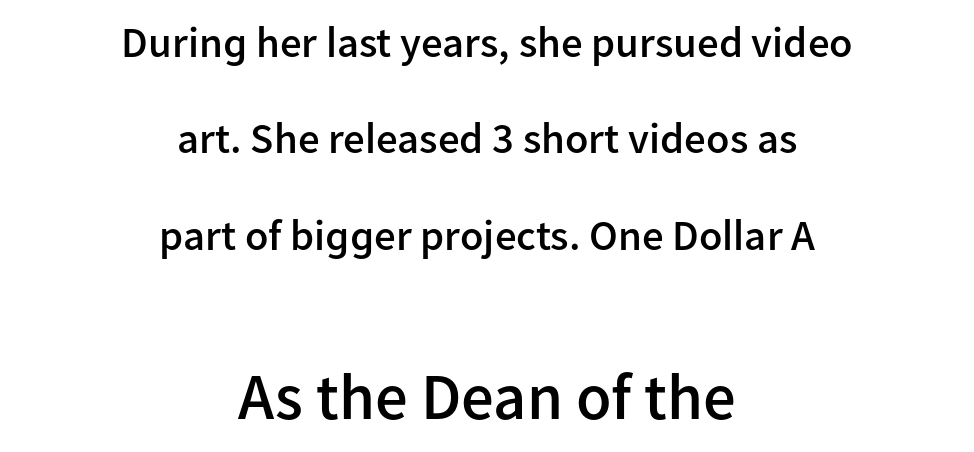
The image shows 65 px semibold sans-serif type, upright; set centered, loose line spacing (2.24x), normal letter spacing, not underlined; the second (bottom) block is 1.51x larger; low stroke contrast and a medium x-height.
